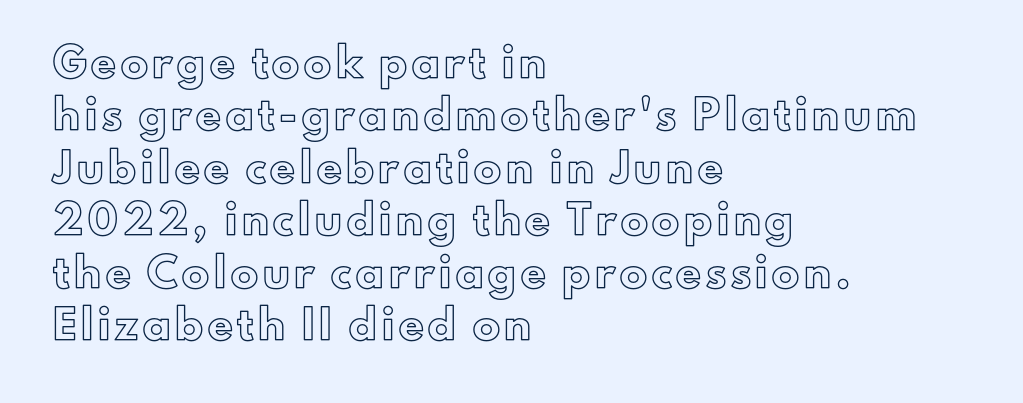
{"italic": "no", "underline": "no", "align": "left", "line_spacing": "loose", "line_spacing_ratio": 1.94, "glyph_px": 27}
